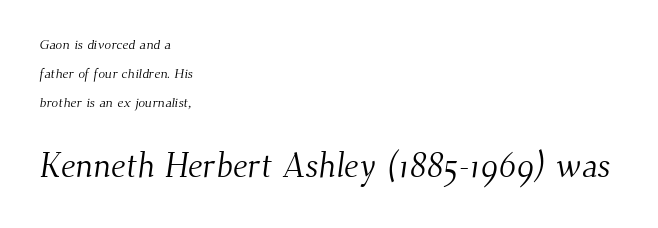
{"serif": "yes", "bold": "no", "weight": "light", "width": "normal", "stroke_contrast": "medium", "x_height": "small", "monospaced": "no", "underline": "no", "align": "left", "line_spacing": "loose", "line_spacing_ratio": 2.07, "letter_spacing": "normal", "letter_spacing_em": 0.0, "larger_block": "second", "size_ratio": 2.43, "glyph_px": 34}
